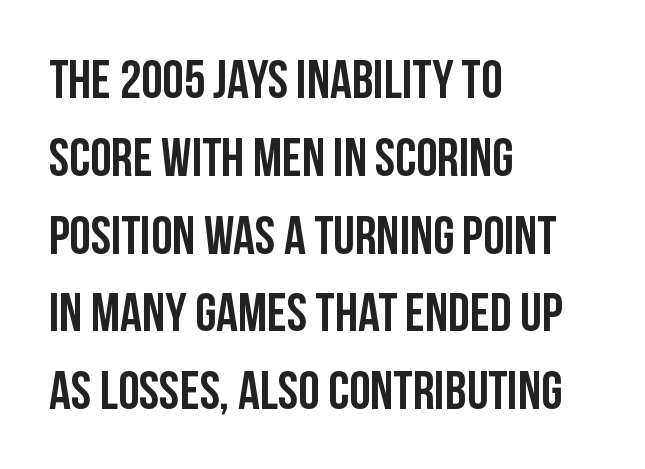
The image shows 54 px condensed sans-serif type, upright; set left-aligned, normal line spacing (1.44x), normal letter spacing, not underlined; low stroke contrast and a large x-height.
